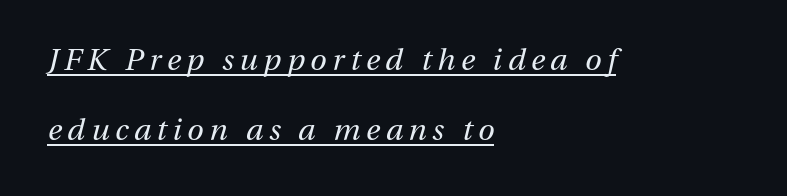
The image shows 30 px regular-weight type, italic (leaning right); set left-aligned, loose line spacing (2.34x), underlined; medium stroke contrast and a medium x-height.
